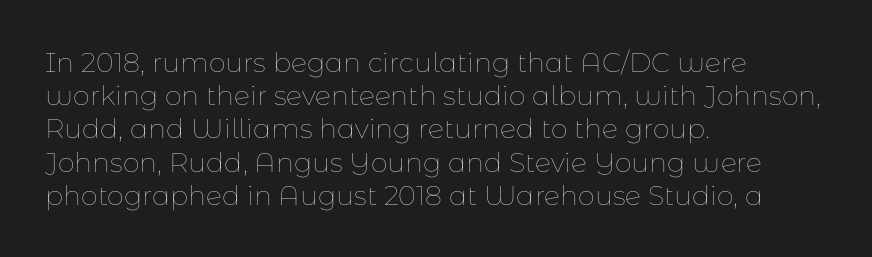
{"italic": "no", "bold": "no", "underline": "no", "align": "left", "line_spacing_ratio": 1.23, "letter_spacing": "normal", "letter_spacing_em": 0.0, "glyph_px": 27}
